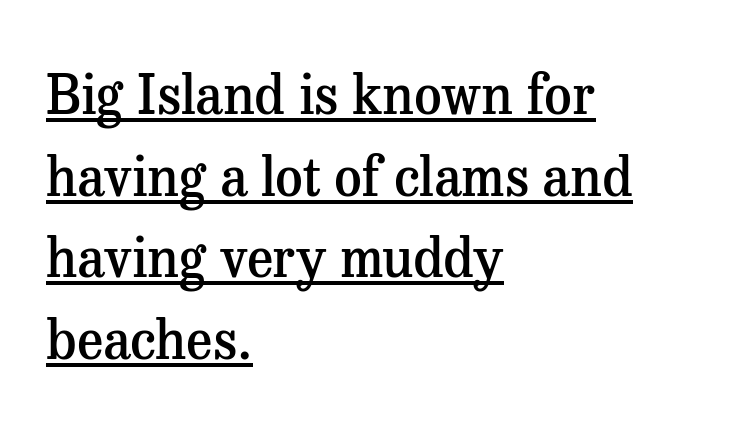
Q: Is the text bold? A: Semi-bold.
Q: Is the text italic (slanted)? A: No, it is upright.
Q: Is the typeface a serif or a sans-serif typeface? A: Serif.
Q: Is the text underlined? A: Yes.
Q: How is the paragraph aligned? A: Left-aligned.
Q: Is the spacing between letters normal or unusually wide? A: Normal.
Q: Is the spacing between lines tight, normal or loose? A: Normal.
Q: Width (condensed, normal, or wide)? A: Normal.
Q: Stroke contrast? A: Medium.
Q: x-height? A: Medium.
Q: Monospaced? A: No.
